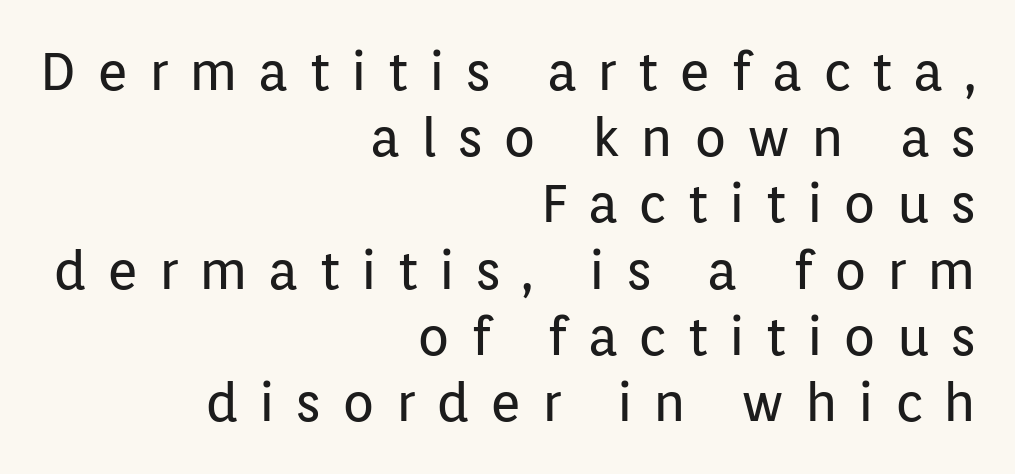
{"serif": "no", "italic": "no", "bold": "no", "weight": "regular", "width": "normal", "stroke_contrast": "low", "x_height": "medium", "monospaced": "no", "underline": "no", "align": "right", "line_spacing": "normal", "line_spacing_ratio": 1.25, "letter_spacing": "wide", "letter_spacing_em": 0.39, "glyph_px": 53}
